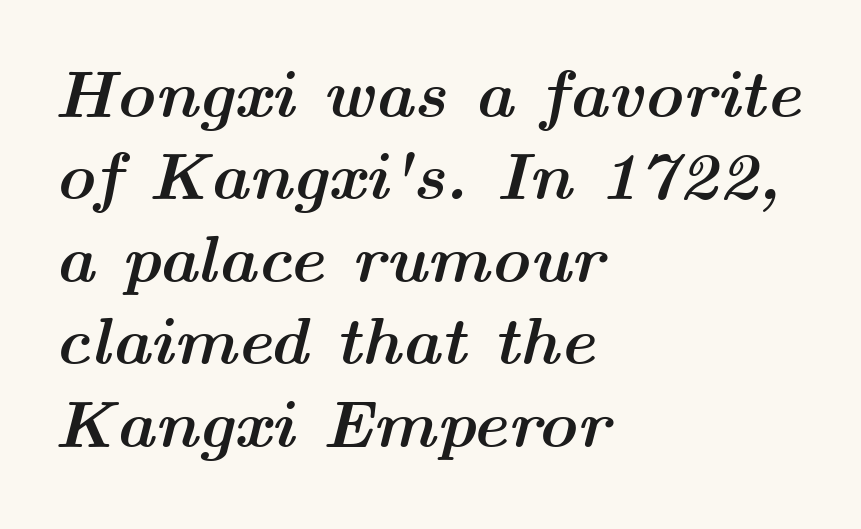
One-word summary of the alignment: left. Clear beneath every line of the passage. The letters sit at their default tracking, neither squeezed nor spread. Thick stems and heavy bowls — unmistakably bold. These lines are rendered in a variable-pitch font.
